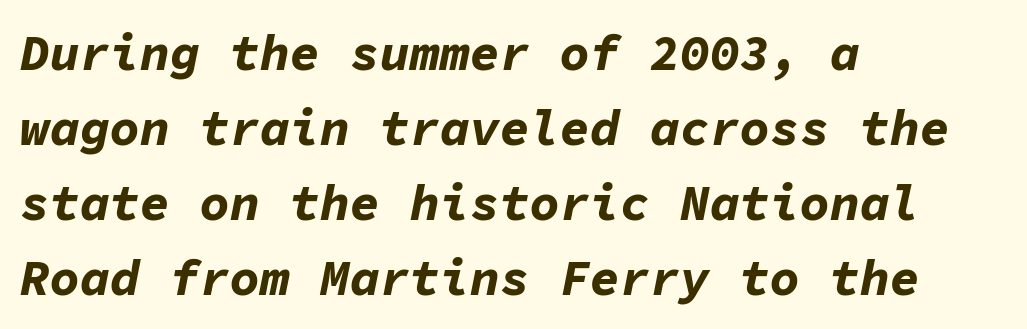
Q: Is the text bold? A: Yes.
Q: Is the text italic (slanted)? A: Yes, it leans right by about 11 degrees.
Q: Is the text underlined? A: No.
Q: How is the paragraph aligned? A: Left-aligned.
Q: Is the spacing between letters normal or unusually wide? A: Normal.
Q: Is the spacing between lines tight, normal or loose? A: Normal.
Q: Width (condensed, normal, or wide)? A: Normal.
Q: Stroke contrast? A: Low.
Q: x-height? A: Medium.
Q: Monospaced? A: Yes.
